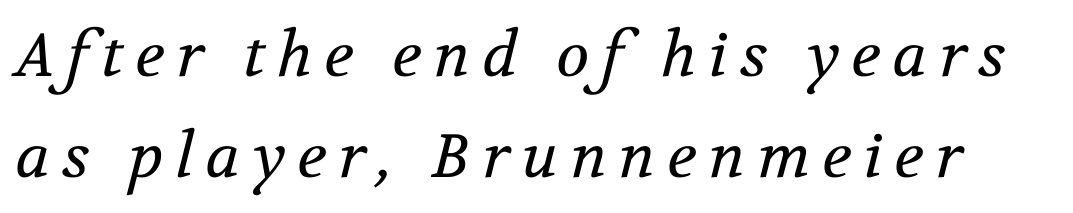
The image shows 61 px regular-weight serif type, italic (leaning right); set normal line spacing (1.65x), unusually wide letter spacing (+0.2 em), not underlined; medium stroke contrast and a medium x-height.
